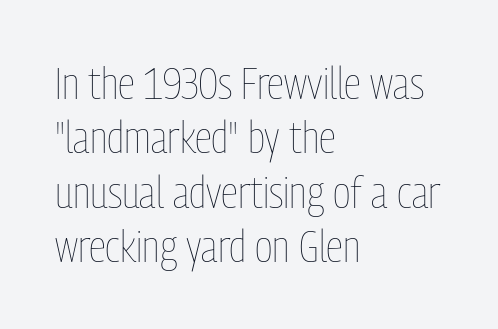
The image shows 45 px thin, condensed type, upright; set left-aligned, line spacing 1.21x, normal letter spacing, not underlined; low stroke contrast and a medium x-height.
